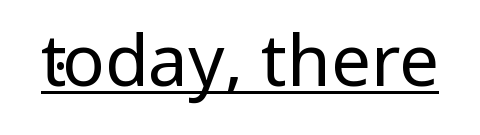
The image shows 71 px regular-weight, condensed sans-serif type, upright; set normal letter spacing, underlined; low stroke contrast.
